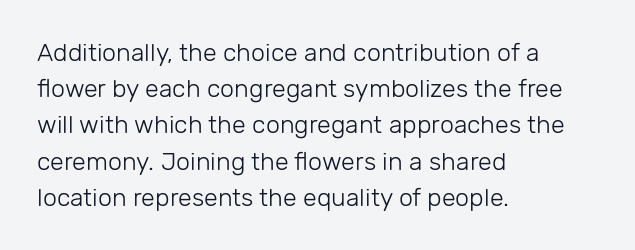
The cut favours lightness, reaching ordinary text weight at its darkest. Left-aligned paragraph, ragged on the right. There is no visible air inserted between adjacent glyphs. Has an underline been added? It has not. Upright lettering throughout. Leading matches the norm, producing a regular column.
